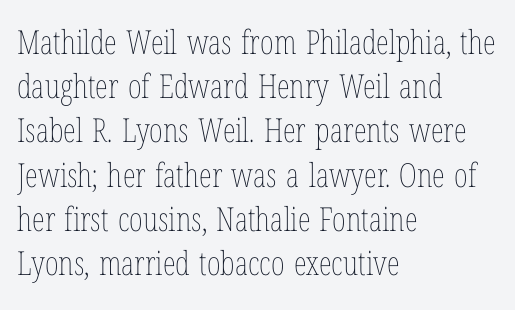
Q: Is the text bold? A: No.
Q: Is the text italic (slanted)? A: No, it is upright.
Q: Is the text underlined? A: No.
Q: How is the paragraph aligned? A: Left-aligned.
Q: Is the spacing between letters normal or unusually wide? A: Normal.
Q: Is the spacing between lines tight, normal or loose? A: Normal.
Q: Width (condensed, normal, or wide)? A: Condensed.
Q: Stroke contrast? A: Low.
Q: x-height? A: Medium.
Q: Monospaced? A: No.
